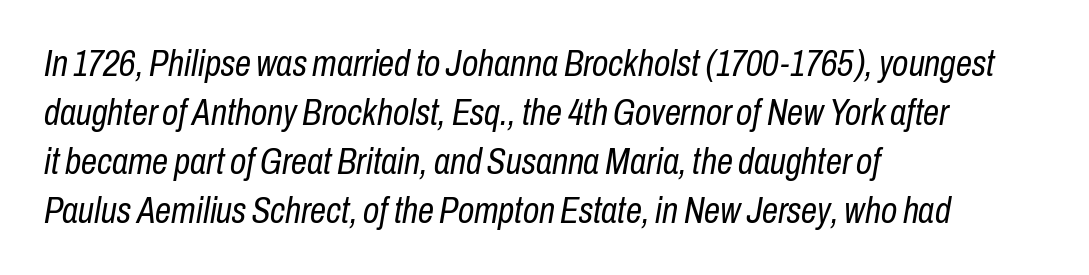
{"italic": "yes", "lean": "right", "slant_degrees": 10, "bold": "no", "weight": "regular", "width": "condensed", "stroke_contrast": "low", "x_height": "medium", "monospaced": "no", "underline": "no", "align": "left", "line_spacing": "normal", "line_spacing_ratio": 1.36, "letter_spacing": "normal", "letter_spacing_em": 0.0, "glyph_px": 36}
